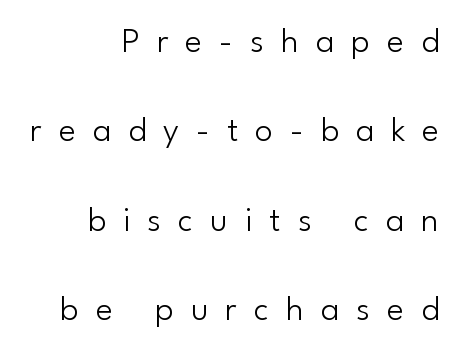
The vertical gap from one line to the next is large. Casual observation: everything's shoved over to the right. Grotesque or geometric, the face here clearly has no serifs. Weight: in the light-to-regular range. Every stem runs plumb, perpendicular to the baseline. Glance below the letters and you will spot only blank space.
